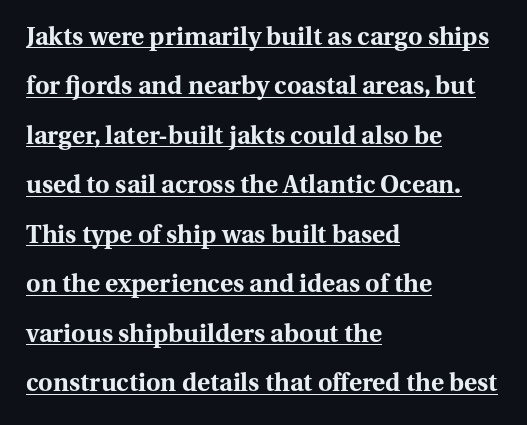
{"italic": "no", "bold": "yes", "underline": "yes", "align": "left", "line_spacing": "loose", "line_spacing_ratio": 1.98, "letter_spacing": "normal", "letter_spacing_em": 0.0, "glyph_px": 25}
